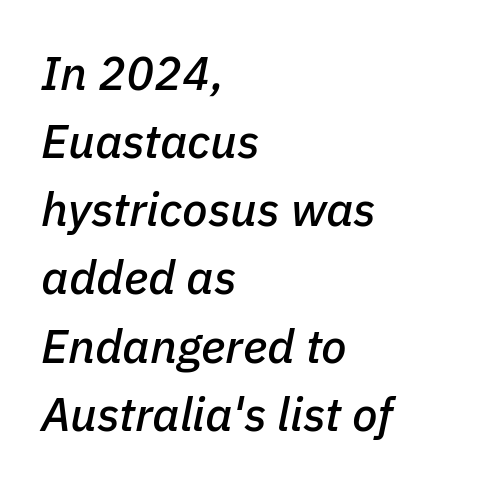
Q: Is the text italic (slanted)? A: Yes, it leans right by about 11 degrees.
Q: Is the text underlined? A: No.
Q: How is the paragraph aligned? A: Left-aligned.
Q: Is the spacing between letters normal or unusually wide? A: Normal.
Q: Is the spacing between lines tight, normal or loose? A: Normal.
Q: Width (condensed, normal, or wide)? A: Normal.
Q: Stroke contrast? A: Low.
Q: x-height? A: Medium.
Q: Monospaced? A: No.
